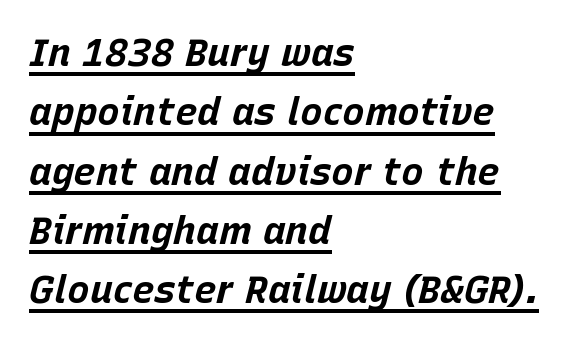
In CSS terms this would be text-align: left. This is heavy type, rendered in bold. Characters are canted at an angle relative to the baseline's perpendicular. Check the space under the baseline: a stroke is drawn there. These lines are rendered in a variable-pitch font.
